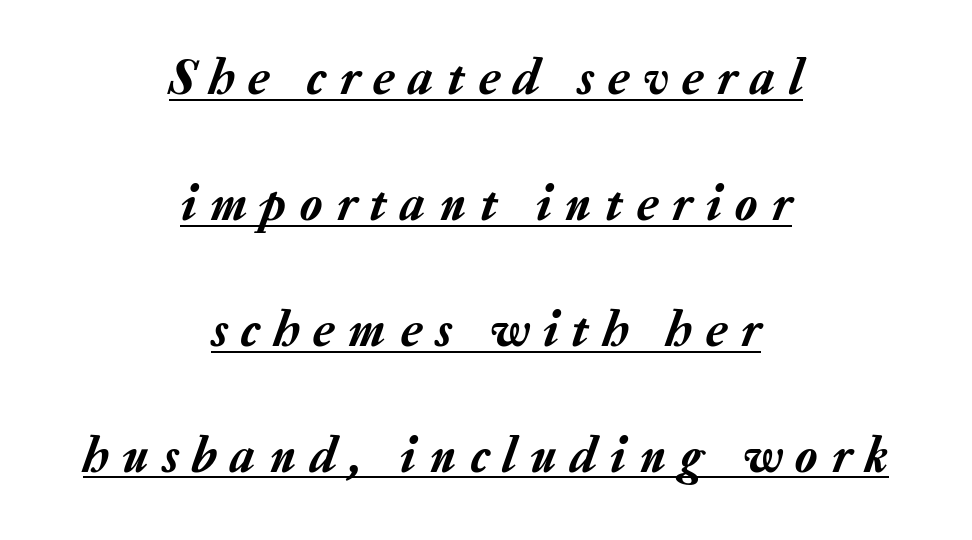
The image shows 51 px text type, italic (leaning right); set centered, loose line spacing (2.47x), unusually wide letter spacing (+0.28 em), underlined; low stroke contrast and a medium x-height.
